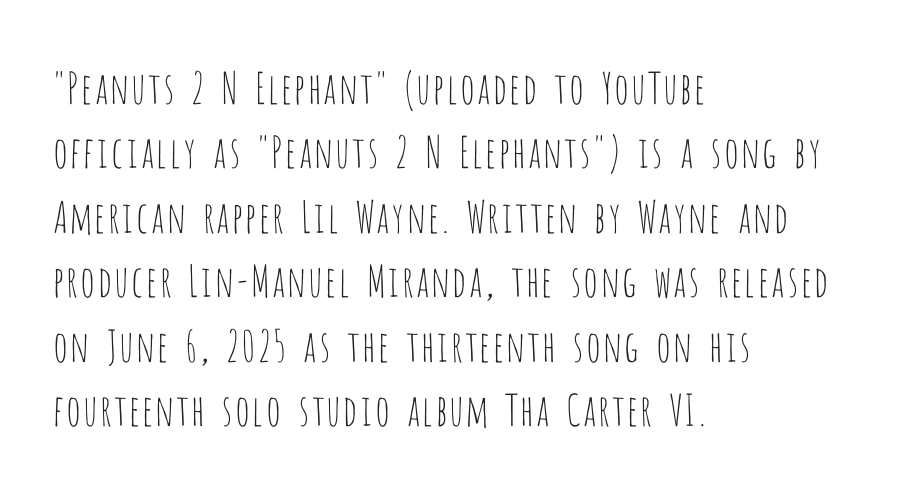
The image shows 43 px thin, condensed sans-serif type, upright; set left-aligned, normal line spacing (1.5x), normal letter spacing, not underlined; low stroke contrast and a large x-height.
